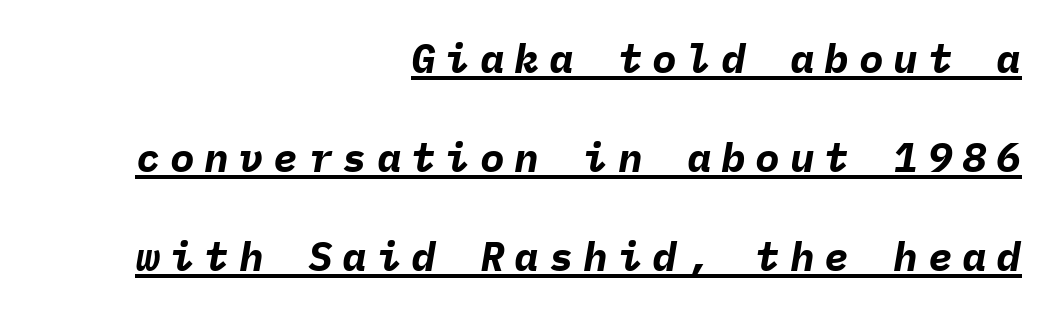
Each letter, wide or thin by design, is forced into the same width here. The rendering applies a slant to the glyphs. Every letter is thick-stroked: bold, no question. The rendering anchors every line to the right-hand side. The gaps between neighbouring characters are conspicuously large. You could fit nearly another row in the gap between these rows.
